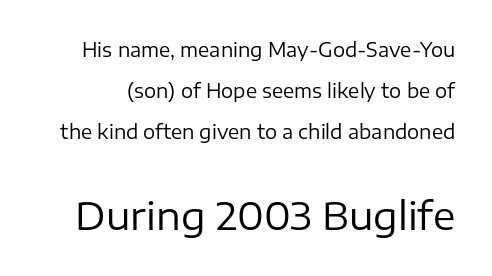
Q: Is the text bold? A: No.
Q: Is the text italic (slanted)? A: No, it is upright.
Q: Is the typeface a serif or a sans-serif typeface? A: Sans-serif.
Q: Is the text underlined? A: No.
Q: Is the spacing between letters normal or unusually wide? A: Normal.
Q: Is the spacing between lines tight, normal or loose? A: Loose.
Q: Which block of text is set in a larger size, the first (top) or the second (bottom)? A: The second (bottom) one.
Q: Width (condensed, normal, or wide)? A: Normal.
Q: Stroke contrast? A: Low.
Q: x-height? A: Medium.
Q: Monospaced? A: No.
